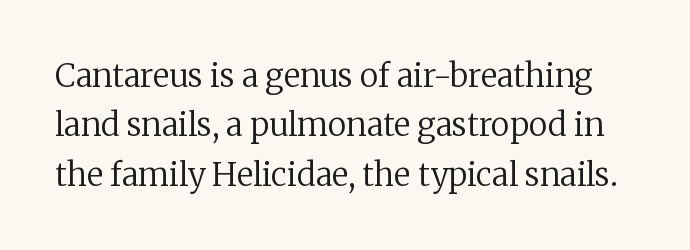
{"serif": "yes", "italic": "no", "bold": "no", "weight": "regular", "width": "normal", "stroke_contrast": "low", "x_height": "medium", "monospaced": "no", "underline": "no", "line_spacing": "normal", "line_spacing_ratio": 1.54, "letter_spacing": "normal", "letter_spacing_em": 0.0, "glyph_px": 32}
